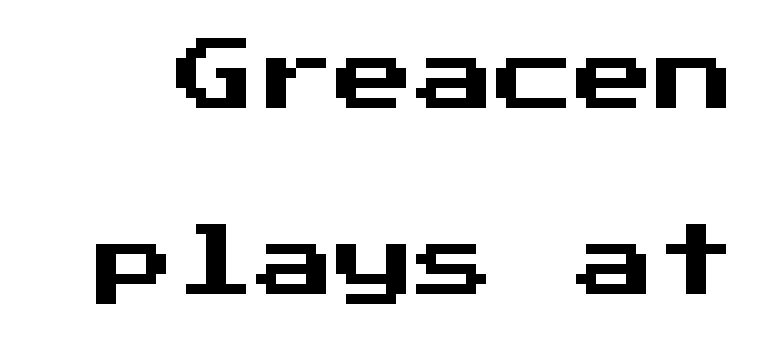
This rendering leaves character spacing at its baseline value. Posture: straight, roman, zero tilt. Descender tails drop into unmarked territory. Stroke terminals: plain, sans-serif. Reading down the column, the eye jumps a long way to each next line.
